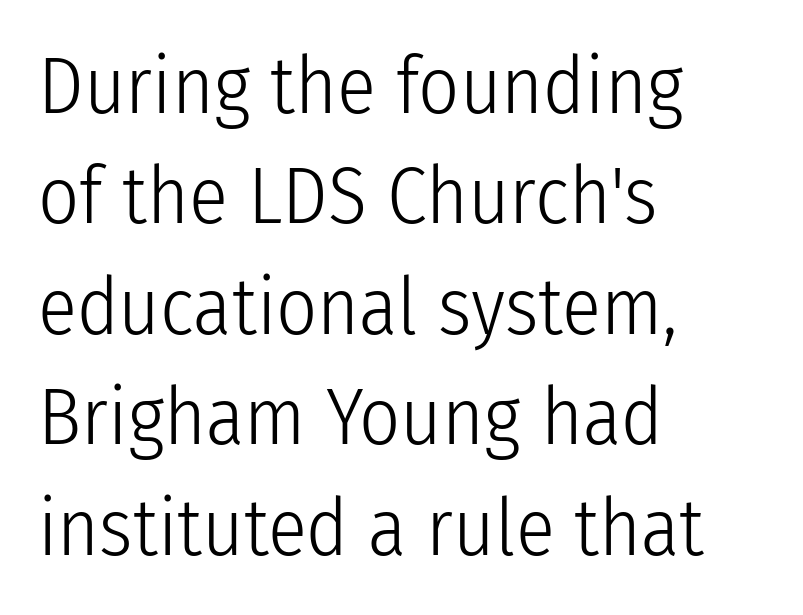
A sans-serif font was chosen for this passage. The rendering uses natural spacing where letterforms have individual widths. The gap between lines stays unmarked. The designer left line spacing at the default. Nothing unusual about the tracking: characters are spaced as the font intends.
